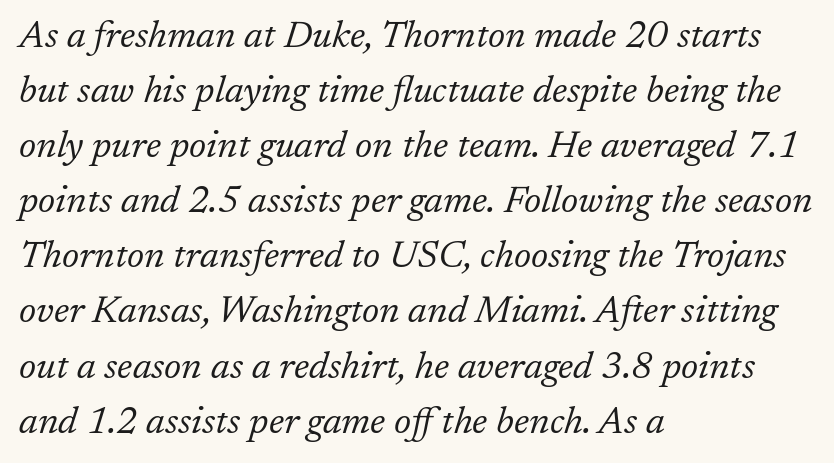
Just letters on the line, the space beneath them empty. The vertical gap from one line to the next is medium. The weight tops out at a normal text grade. A serif font was chosen for this passage.
